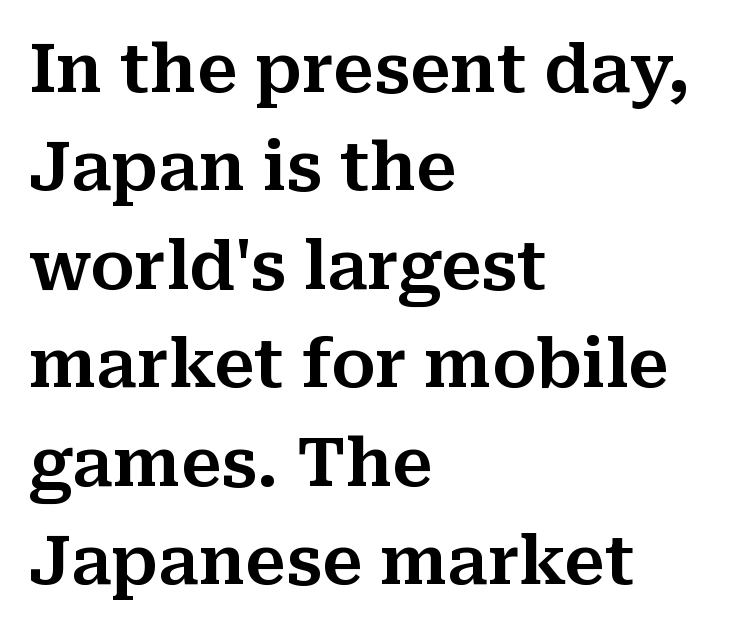
A classic flush-left, rag-right setting is used for this passage. The axis of the letterforms is exactly vertical. Unlike a clean sans, this face finishes its strokes with serifs. This rendering features lettering with no underline. Is there much room between lines? A standard amount, neither cramped nor airy. Here the designer chose a conventional face with non-uniform glyph widths.
